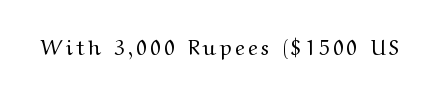
The image shows 21 px text type, upright; set not underlined.
